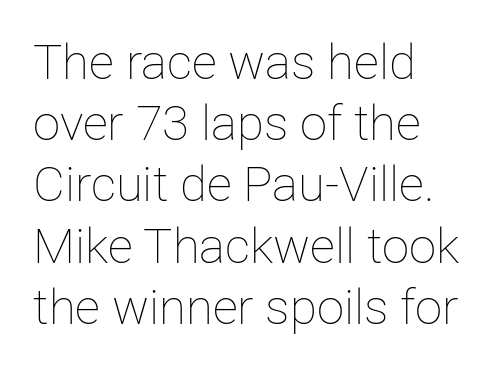
Q: Is the text bold? A: No.
Q: Is the text italic (slanted)? A: No, it is upright.
Q: Is the text underlined? A: No.
Q: How is the paragraph aligned? A: Left-aligned.
Q: Is the spacing between letters normal or unusually wide? A: Normal.
Q: Is the spacing between lines tight, normal or loose? A: Normal.
Q: Width (condensed, normal, or wide)? A: Normal.
Q: Stroke contrast? A: Low.
Q: x-height? A: Medium.
Q: Monospaced? A: No.
